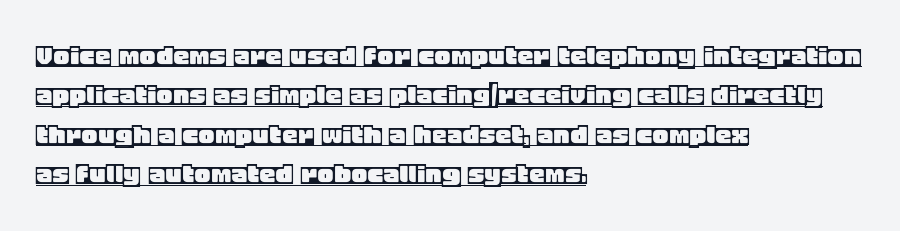
Q: Is the text italic (slanted)? A: No, it is upright.
Q: Is the text underlined? A: Yes.
Q: How is the paragraph aligned? A: Left-aligned.
Q: Is the spacing between letters normal or unusually wide? A: Normal.
Q: Width (condensed, normal, or wide)? A: Normal.
Q: x-height? A: Large.
Q: Monospaced? A: No.
